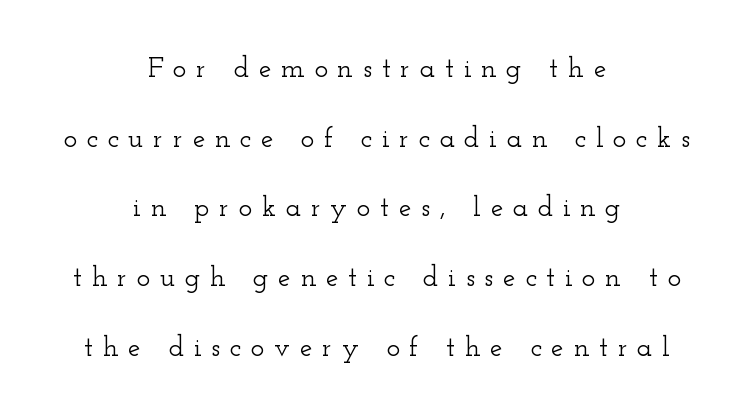
Looks like regular typesetting: each glyph gets only the width it needs. Old-style or modern, the face here clearly has serifs. The letterforms stand isolated, each surrounded by extra space. This rendering uses center alignment, leaving both contours irregular but symmetric. A clean baseline with only descenders dipping below it. It's the straight-up-and-down kind of type.
